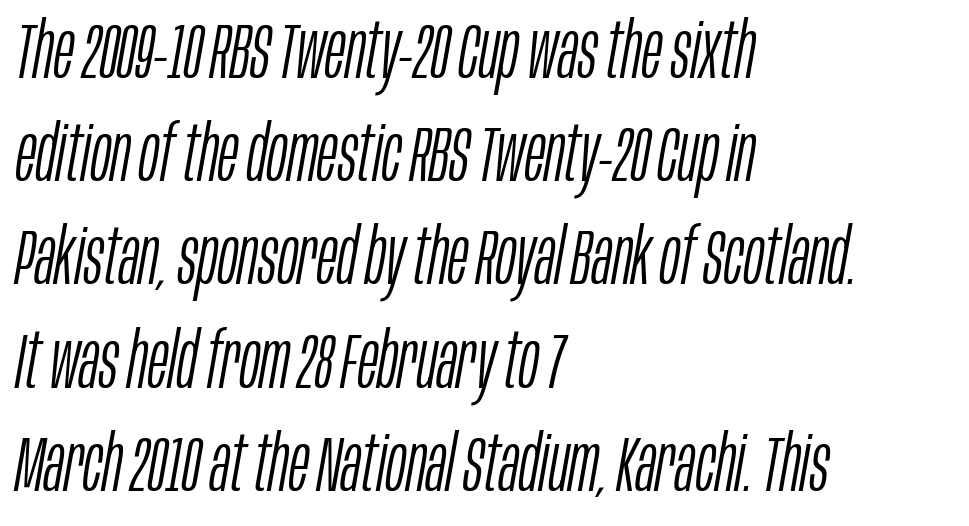
Whoever set this chose a conventional vertical rhythm. Think standard paragraph weight, or any step lighter than that. The passage shown is typed in a proportional face where columns would drift. A typesetter would mark this as italic.
